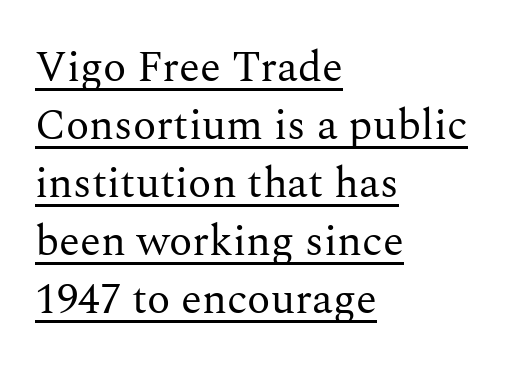
The image shows 43 px regular-weight serif type, upright; set left-aligned, normal line spacing (1.35x), normal letter spacing, underlined; medium stroke contrast and a medium x-height.
